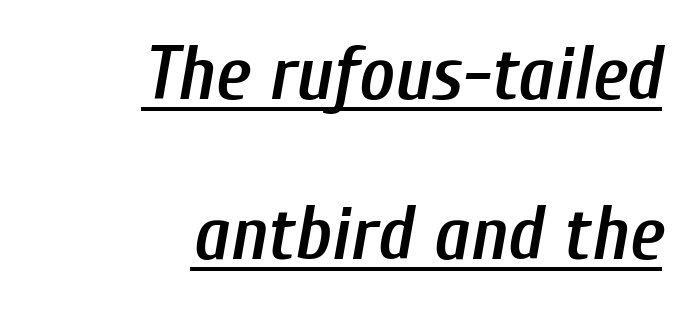
Casual observation: everything's shoved over to the right. Spacing verdict: proportional, widths tailored to each character. Words appear dense and cohesive because spacing is normal. These lines carry some extra weight — a demibold, not a full bold. What decoration does the sample have? An underline. Successive baselines arrive slowly, with a big drop between each.
